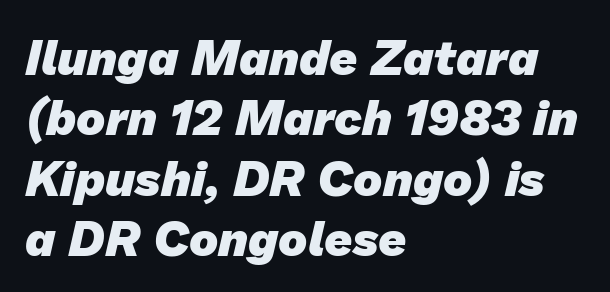
{"serif": "no", "bold": "yes", "weight": "heavy", "width": "normal", "stroke_contrast": "low", "x_height": "medium", "monospaced": "no", "underline": "no", "align": "left", "line_spacing_ratio": 1.23, "letter_spacing": "normal", "letter_spacing_em": 0.0, "glyph_px": 49}
